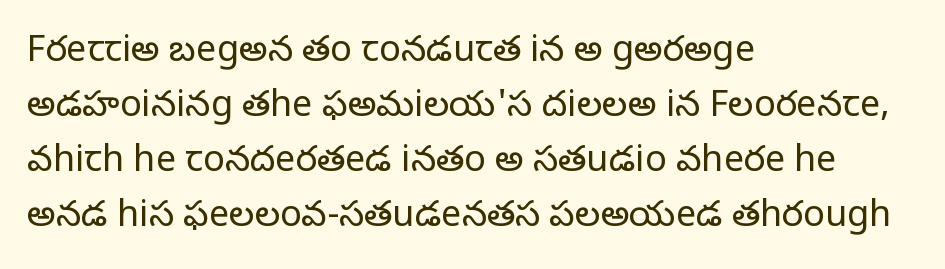
{"serif": "yes", "italic": "no", "bold": "no", "weight": "regular", "width": "normal", "stroke_contrast": "low", "x_height": "large", "monospaced": "no", "underline": "no", "align": "left", "line_spacing": "normal", "line_spacing_ratio": 1.53, "letter_spacing": "normal", "letter_spacing_em": 0.0, "glyph_px": 36}
